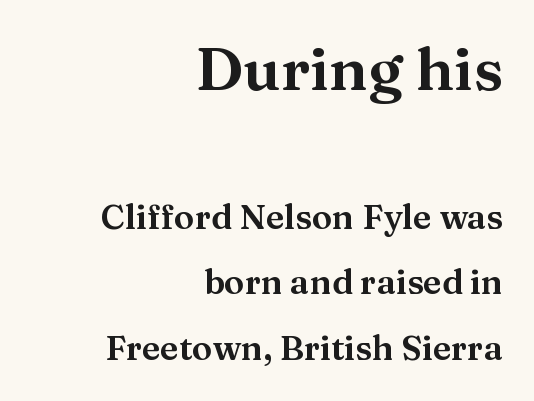
The rendering keeps characters at their native spacing. The letters in the upper block stand taller than those in the block below. The text block is weighted toward the right margin, trailing off unevenly leftward. Do the characters align in a grid? No, the font is proportional.
